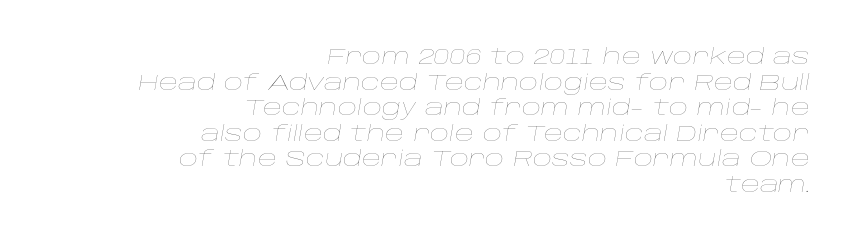
The image shows 21 px text type, italic (leaning right); set right-aligned, line spacing 1.22x, normal letter spacing, not underlined.
